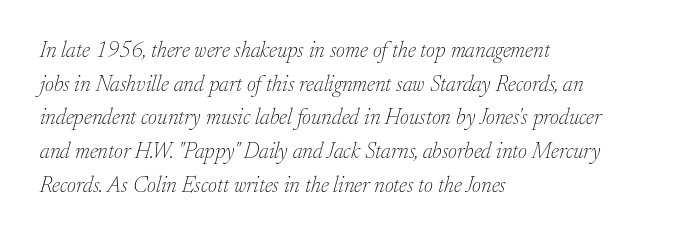
Q: Is the text bold? A: No.
Q: Is the text italic (slanted)? A: Yes, it leans right by about 17 degrees.
Q: Is the text underlined? A: No.
Q: How is the paragraph aligned? A: Left-aligned.
Q: Is the spacing between letters normal or unusually wide? A: Normal.
Q: Is the spacing between lines tight, normal or loose? A: Normal.
